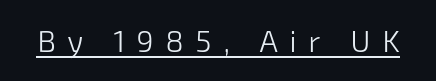
Q: Is the text bold? A: No.
Q: Is the typeface a serif or a sans-serif typeface? A: Sans-serif.
Q: Is the text underlined? A: Yes.
Q: Is the spacing between letters normal or unusually wide? A: Unusually wide.
Q: Width (condensed, normal, or wide)? A: Normal.
Q: Stroke contrast? A: Low.
Q: x-height? A: Medium.
Q: Monospaced? A: No.
